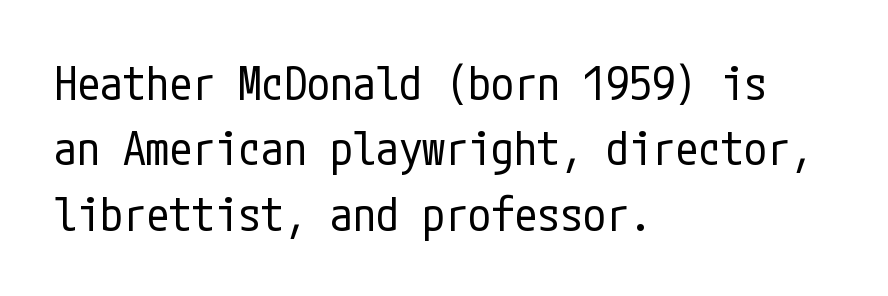
Q: Is the text bold? A: No.
Q: Is the text italic (slanted)? A: No, it is upright.
Q: Is the typeface a serif or a sans-serif typeface? A: Sans-serif.
Q: Is the text underlined? A: No.
Q: How is the paragraph aligned? A: Left-aligned.
Q: Is the spacing between letters normal or unusually wide? A: Normal.
Q: Is the spacing between lines tight, normal or loose? A: Normal.
Q: Width (condensed, normal, or wide)? A: Condensed.
Q: Stroke contrast? A: Low.
Q: x-height? A: Medium.
